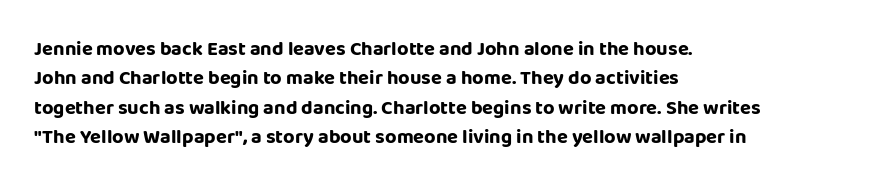
{"italic": "no", "bold": "yes", "underline": "no", "align": "left", "line_spacing": "normal", "line_spacing_ratio": 1.47, "letter_spacing": "normal", "letter_spacing_em": 0.0, "glyph_px": 20}
